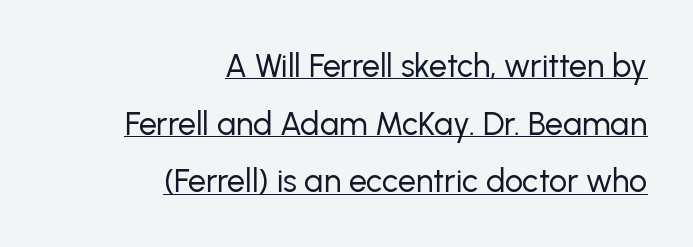
{"serif": "no", "italic": "no", "bold": "no", "weight": "regular", "width": "normal", "stroke_contrast": "low", "x_height": "medium", "monospaced": "no", "underline": "yes", "align": "right", "line_spacing_ratio": 1.8, "letter_spacing": "normal", "letter_spacing_em": 0.0, "glyph_px": 32}
